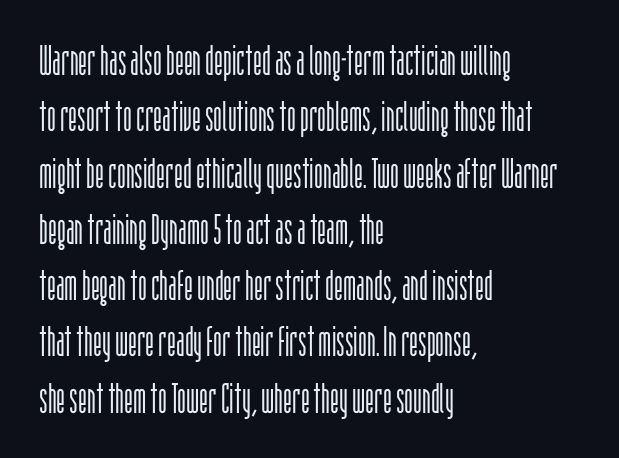
The image shows 42 px light, condensed sans-serif type, upright; set left-aligned, normal line spacing (1.34x), normal letter spacing, not underlined; low stroke contrast and a large x-height.
